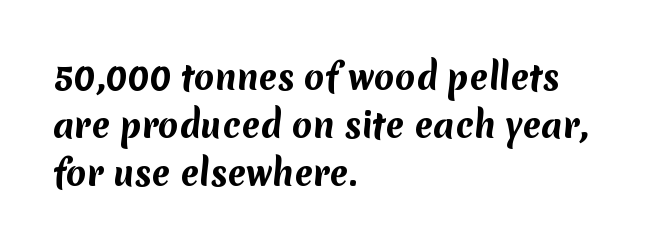
The baseline area is clear. Short note: letters normally spaced. The sample has been set heavy, in full bold. This sample has the flowing, uneven cadence of proportional lettering. Evenly set lines give the paragraph a standard silhouette. Notice how the passage keeps a crisp vertical edge on the left only.
